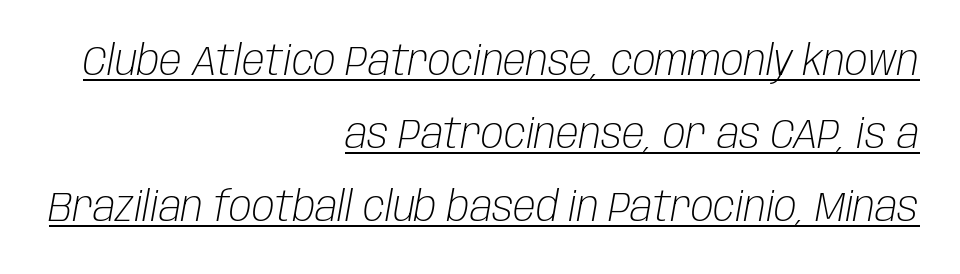
The image shows 42 px light, condensed type, italic (leaning right); set right-aligned, line spacing 1.74x, normal letter spacing, underlined; low stroke contrast and a large x-height.
